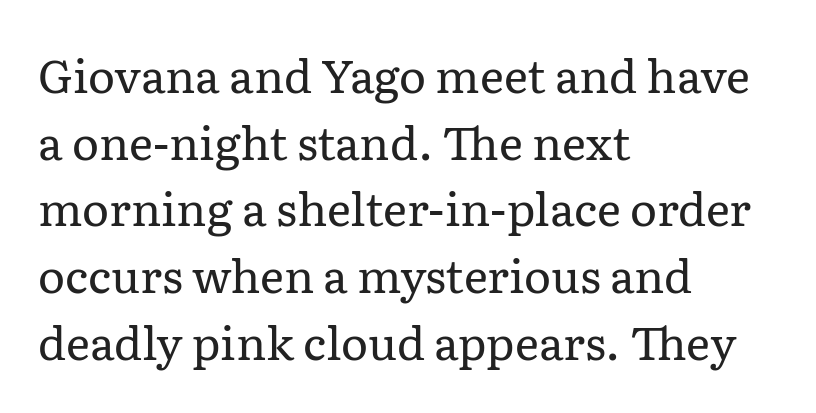
{"serif": "yes", "italic": "no", "bold": "no", "weight": "regular", "width": "normal", "stroke_contrast": "low", "x_height": "medium", "monospaced": "no", "underline": "no", "align": "left", "line_spacing": "normal", "line_spacing_ratio": 1.45, "letter_spacing": "normal", "letter_spacing_em": 0.0, "glyph_px": 46}
